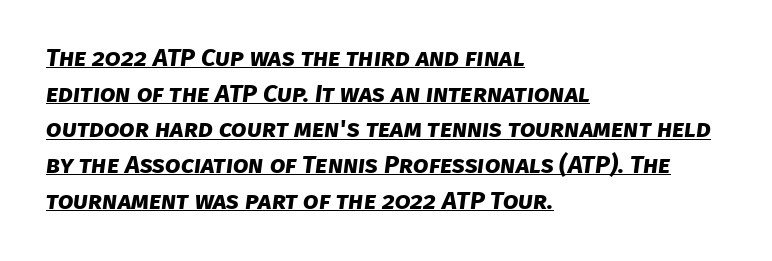
Q: Is the text bold? A: Yes.
Q: Is the text underlined? A: Yes.
Q: How is the paragraph aligned? A: Left-aligned.
Q: Is the spacing between letters normal or unusually wide? A: Normal.
Q: Is the spacing between lines tight, normal or loose? A: Normal.
